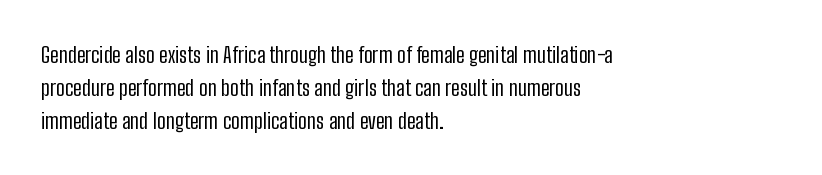
Descender tails drop into unmarked territory. Vertically, the passage feels balanced, rows spaced as you'd expect. The typesetter chose a ragged-right arrangement here. The typography opts for an upright posture over an oblique one. The rendering keeps characters at their native spacing. Stroke mass is kept to a normal reading level or below.
